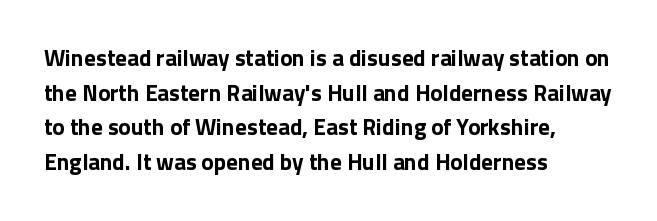
The image shows 23 px bold type, upright; set left-aligned, normal line spacing (1.51x), normal letter spacing, not underlined.
